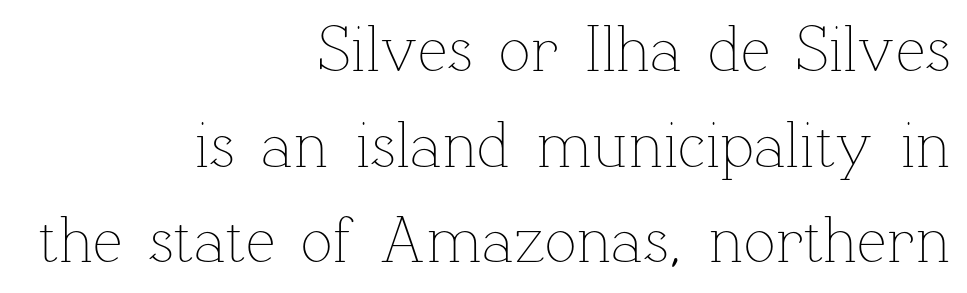
Q: Is the text bold? A: No.
Q: Is the text italic (slanted)? A: No, it is upright.
Q: Is the text underlined? A: No.
Q: How is the paragraph aligned? A: Right-aligned.
Q: Is the spacing between letters normal or unusually wide? A: Normal.
Q: Is the spacing between lines tight, normal or loose? A: Normal.
Q: Width (condensed, normal, or wide)? A: Normal.
Q: Stroke contrast? A: Low.
Q: x-height? A: Medium.
Q: Monospaced? A: No.
